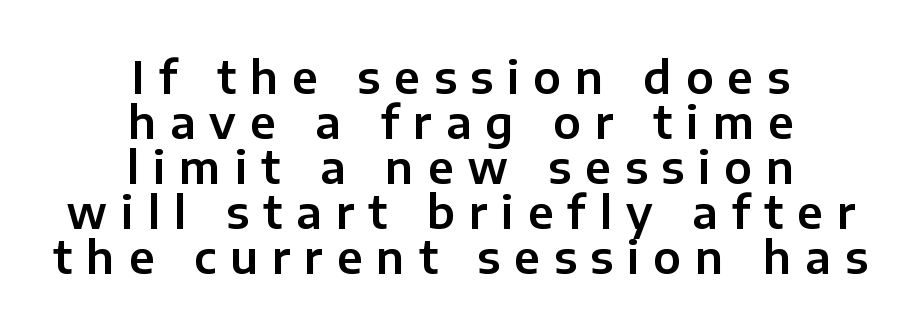
{"serif": "no", "italic": "no", "width": "normal", "stroke_contrast": "low", "x_height": "medium", "monospaced": "no", "underline": "no", "align": "center", "line_spacing": "tight", "line_spacing_ratio": 1.02, "letter_spacing": "wide", "letter_spacing_em": 0.32, "glyph_px": 44}
